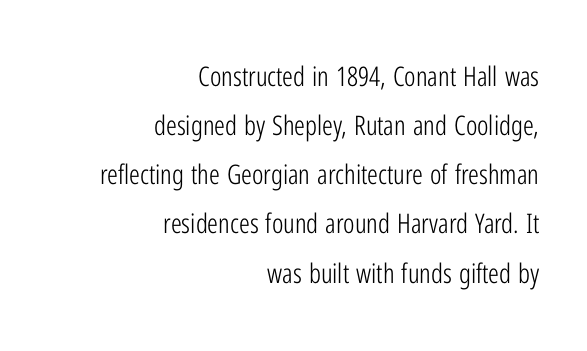
Q: Is the text bold? A: No.
Q: Is the text italic (slanted)? A: No, it is upright.
Q: Is the text underlined? A: No.
Q: How is the paragraph aligned? A: Right-aligned.
Q: Is the spacing between letters normal or unusually wide? A: Normal.
